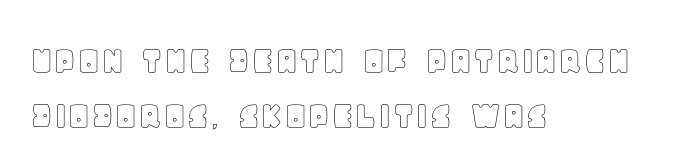
{"italic": "no", "width": "normal", "x_height": "large", "monospaced": "no", "underline": "no", "align": "left", "line_spacing": "normal", "line_spacing_ratio": 1.34, "letter_spacing": "normal", "letter_spacing_em": 0.0, "glyph_px": 41}
